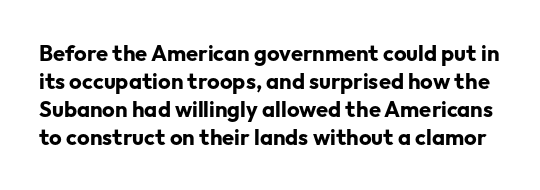
The font is running at its bold setting. Characters remain perfectly vertical along every line. Baseline-to-baseline distance is the conventional proportion of letter height. Nobody drew a line under any word here. What stands out about the letter spacing? Nothing — it is the standard amount.
